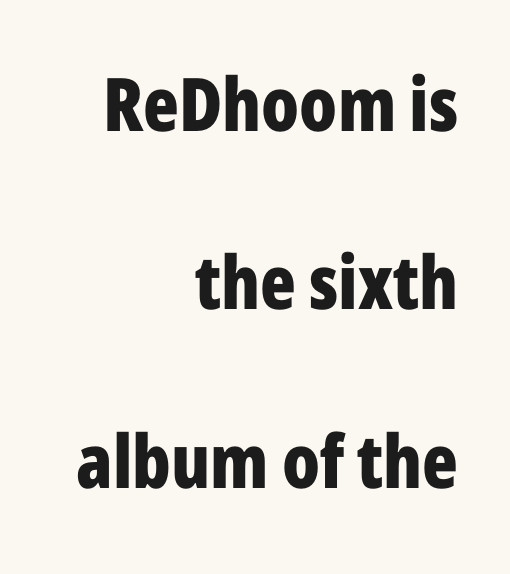
The image shows 74 px bold, condensed sans-serif type, upright; set right-aligned, loose line spacing (2.41x), normal letter spacing, not underlined; low stroke contrast and a medium x-height.
